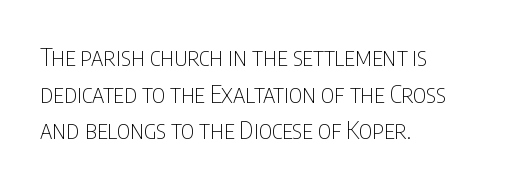
{"italic": "no", "bold": "no", "underline": "no", "align": "left", "line_spacing": "normal", "line_spacing_ratio": 1.47, "letter_spacing": "normal", "letter_spacing_em": 0.0, "glyph_px": 25}
